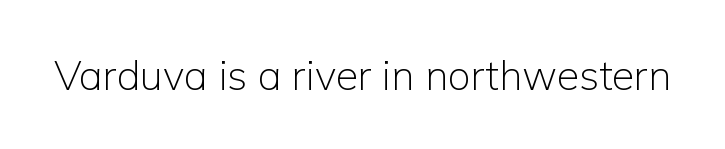
I'd call this a sans setting — the letters go barefoot. The zone under the glyphs is completely vacant. No chunkiness to these letters — they're not bold. The rendering uses natural spacing where letterforms have individual widths. You can tell it's not italic because the verticals are truly vertical. Tracking value appears to be zero — textbook default spacing.
